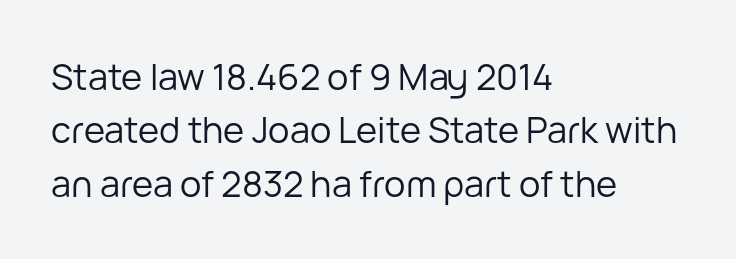
The image shows 36 px regular-weight sans-serif type, upright; set left-aligned, normal line spacing (1.48x), normal letter spacing, not underlined; low stroke contrast and a medium x-height.
